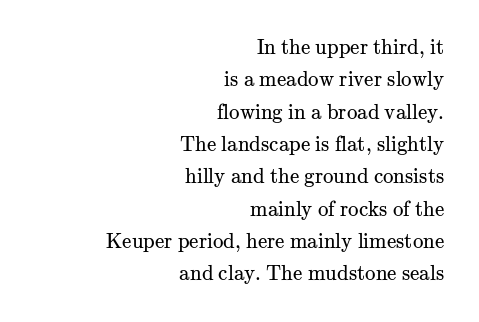
Reading down the block, your eye finds every line finishing at a fixed right position. The string is rendered with underlining switched off. Style check: upright. Each new line begins a customary step beneath the previous one. You could call the tracking neutral — neither tight nor loose.
